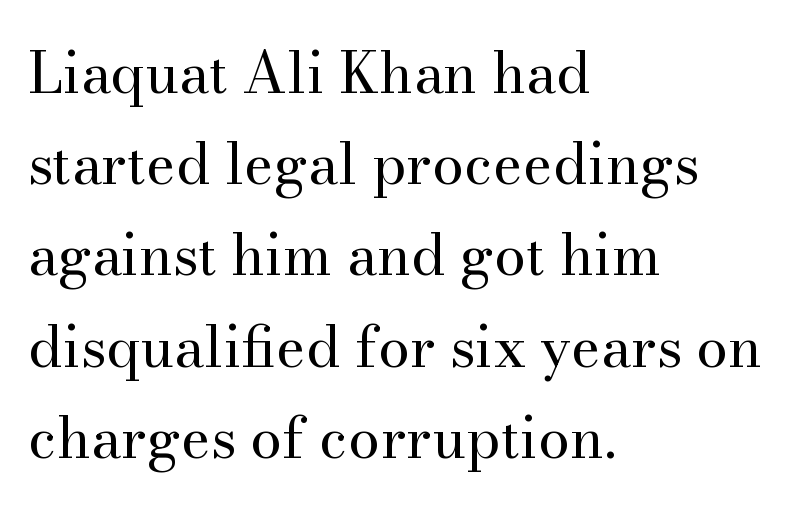
The image shows 57 px regular-weight serif type, upright; set left-aligned, normal line spacing (1.6x), normal letter spacing, not underlined; medium stroke contrast and a small x-height.
